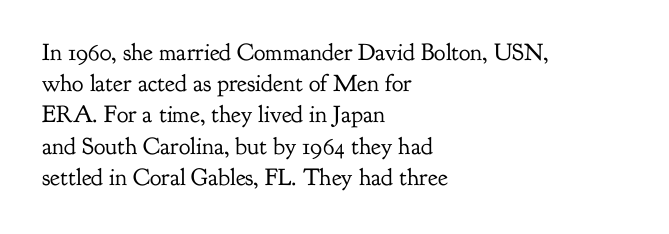
{"italic": "no", "bold": "no", "underline": "no", "align": "left", "line_spacing": "normal", "line_spacing_ratio": 1.3, "letter_spacing": "normal", "letter_spacing_em": 0.0, "glyph_px": 24}
